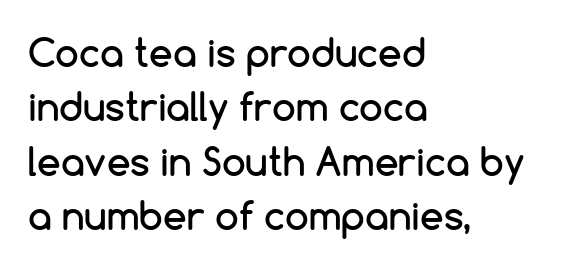
The image shows 38 px sans-serif type, upright; set left-aligned, normal line spacing (1.43x), normal letter spacing, not underlined; low stroke contrast and a medium x-height.
